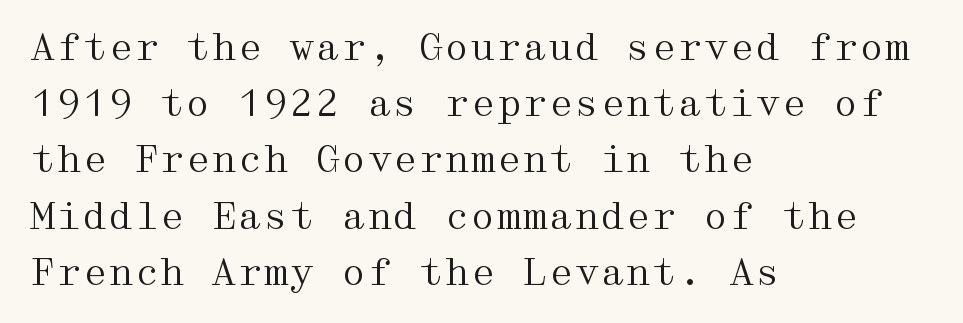
Q: Is the text bold? A: No.
Q: Is the text italic (slanted)? A: No, it is upright.
Q: Is the typeface a serif or a sans-serif typeface? A: Serif.
Q: Is the text underlined? A: No.
Q: How is the paragraph aligned? A: Left-aligned.
Q: Is the spacing between letters normal or unusually wide? A: Normal.
Q: Is the spacing between lines tight, normal or loose? A: Normal.
Q: Width (condensed, normal, or wide)? A: Wide.
Q: Stroke contrast? A: Medium.
Q: x-height? A: Medium.
